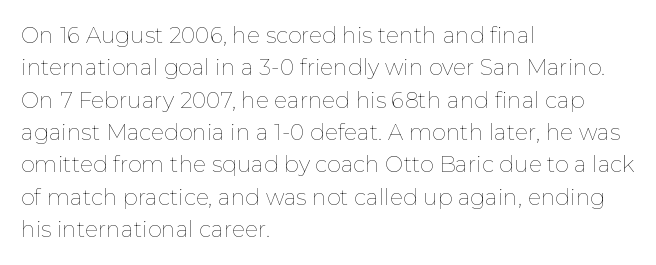
{"italic": "no", "bold": "no", "underline": "no", "align": "left", "line_spacing": "normal", "line_spacing_ratio": 1.47, "letter_spacing": "normal", "letter_spacing_em": 0.0, "glyph_px": 22}
